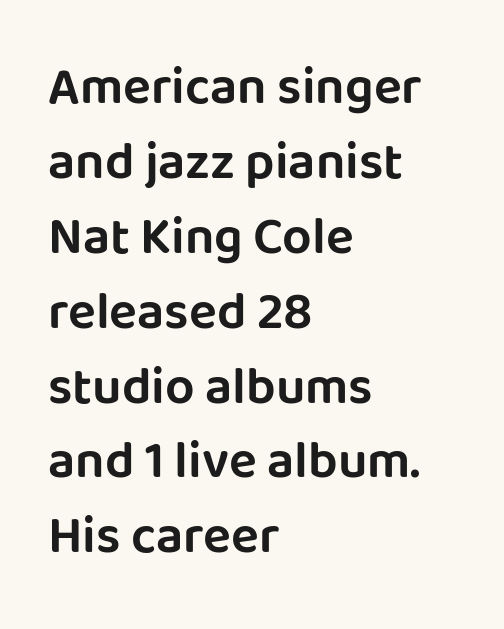
{"serif": "no", "italic": "no", "width": "normal", "stroke_contrast": "low", "x_height": "large", "monospaced": "no", "underline": "no", "align": "left", "line_spacing": "normal", "line_spacing_ratio": 1.44, "letter_spacing": "normal", "letter_spacing_em": 0.0, "glyph_px": 52}
